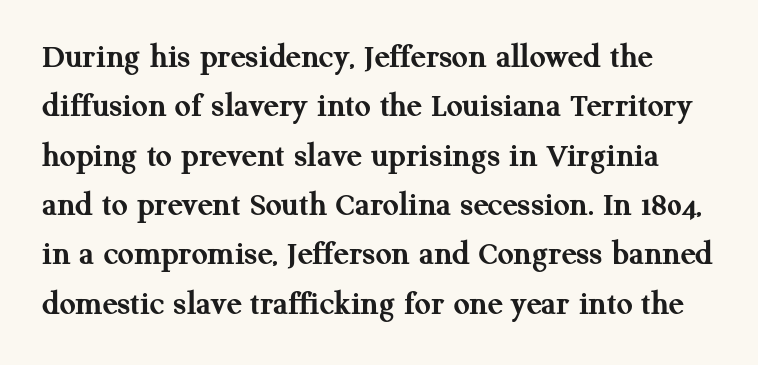
Q: Is the text bold? A: Yes.
Q: Is the text italic (slanted)? A: No, it is upright.
Q: Is the typeface a serif or a sans-serif typeface? A: Serif.
Q: Is the text underlined? A: No.
Q: Is the spacing between letters normal or unusually wide? A: Normal.
Q: Is the spacing between lines tight, normal or loose? A: Normal.
Q: Width (condensed, normal, or wide)? A: Normal.
Q: Stroke contrast? A: Medium.
Q: x-height? A: Medium.
Q: Monospaced? A: No.
